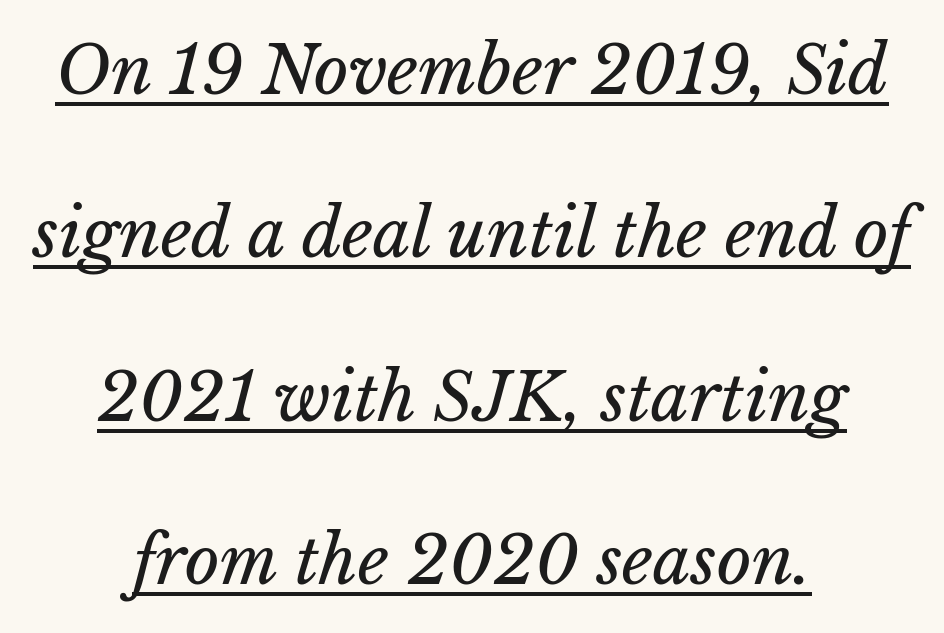
{"italic": "yes", "lean": "right", "slant_degrees": 15, "bold": "no", "weight": "regular", "width": "normal", "stroke_contrast": "low", "x_height": "medium", "monospaced": "no", "underline": "yes", "align": "center", "line_spacing": "loose", "line_spacing_ratio": 2.44, "letter_spacing": "normal", "letter_spacing_em": 0.0, "glyph_px": 67}
